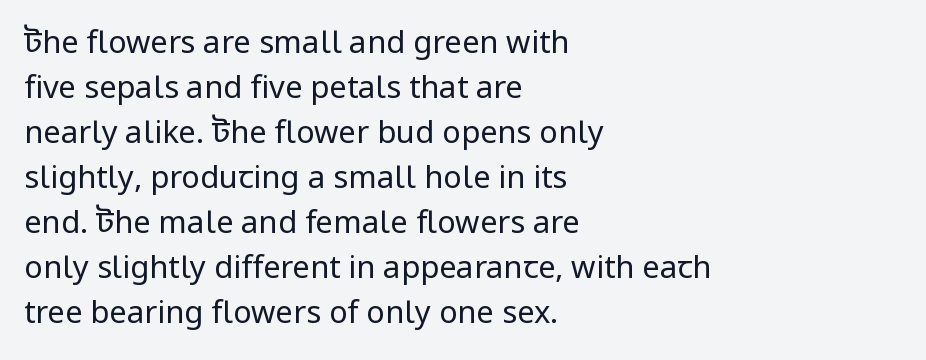
Q: Is the text bold? A: No.
Q: Is the text italic (slanted)? A: No, it is upright.
Q: Is the typeface a serif or a sans-serif typeface? A: Sans-serif.
Q: Is the text underlined? A: No.
Q: How is the paragraph aligned? A: Left-aligned.
Q: Is the spacing between letters normal or unusually wide? A: Normal.
Q: Is the spacing between lines tight, normal or loose? A: Normal.
Q: Width (condensed, normal, or wide)? A: Normal.
Q: Stroke contrast? A: Low.
Q: x-height? A: Medium.
Q: Monospaced? A: No.
